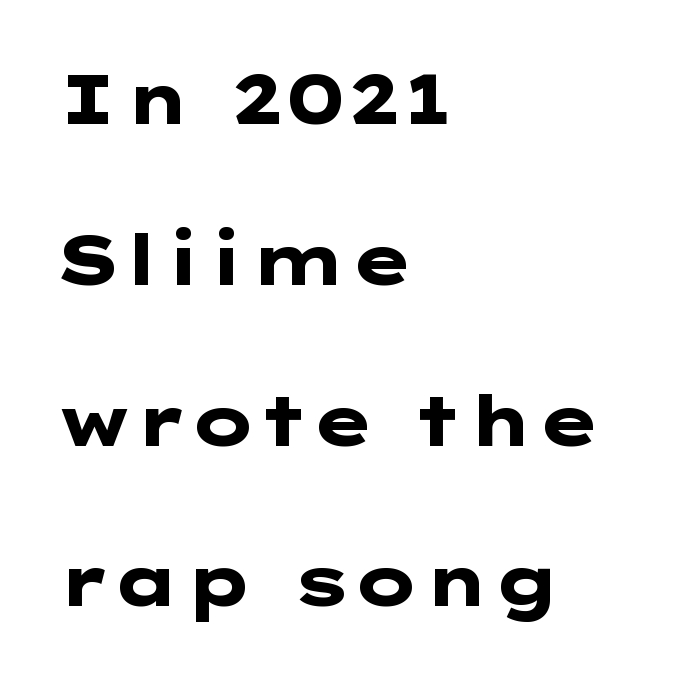
Q: Is the text bold? A: Yes.
Q: Is the text italic (slanted)? A: No, it is upright.
Q: Is the typeface a serif or a sans-serif typeface? A: Sans-serif.
Q: Is the text underlined? A: No.
Q: How is the paragraph aligned? A: Left-aligned.
Q: Is the spacing between letters normal or unusually wide? A: Normal.
Q: Is the spacing between lines tight, normal or loose? A: Loose.
Q: Width (condensed, normal, or wide)? A: Wide.
Q: Stroke contrast? A: Low.
Q: x-height? A: Medium.
